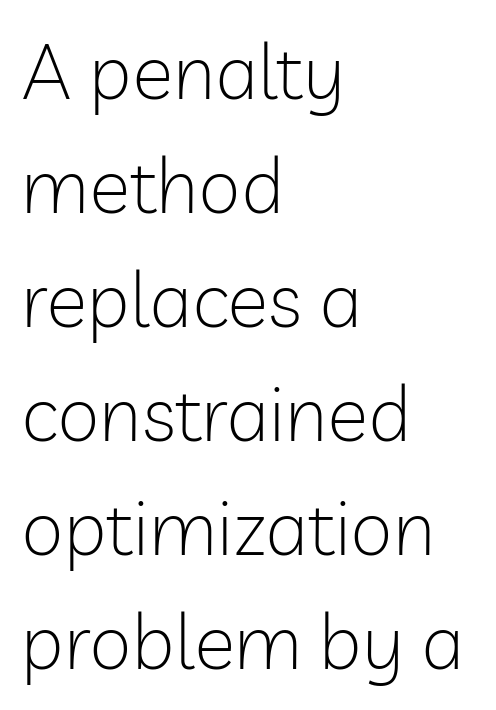
{"serif": "no", "italic": "no", "bold": "no", "weight": "light", "width": "normal", "stroke_contrast": "low", "x_height": "medium", "monospaced": "no", "underline": "no", "align": "left", "line_spacing": "normal", "line_spacing_ratio": 1.48, "letter_spacing": "normal", "letter_spacing_em": 0.0, "glyph_px": 77}
